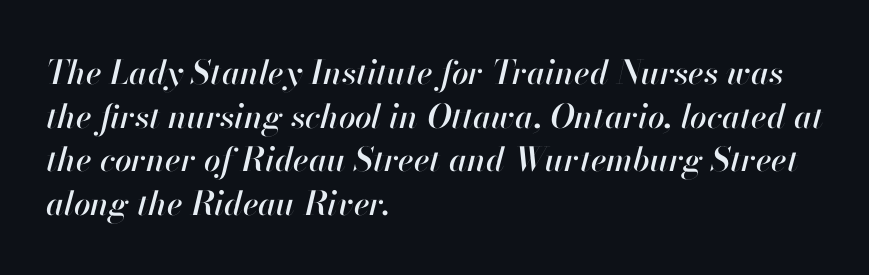
Italic: yes, the glyphs are oblique. Short note: letters normally spaced. Rows of type keep a routine distance in the vertical direction. The rendering uses natural spacing where letterforms have individual widths. The area under the type is left untouched. The setting favours the left margin, as ordinary paragraphs usually do.
